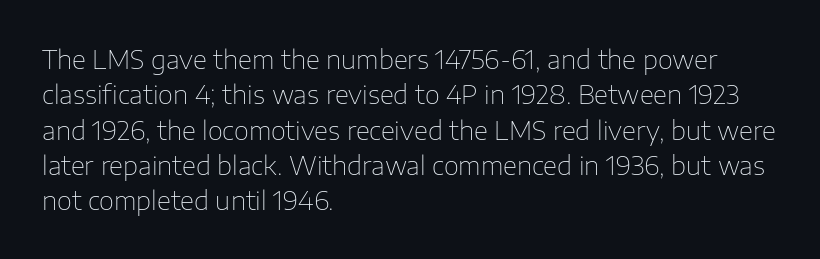
Q: Is the text bold? A: No.
Q: Is the text italic (slanted)? A: No, it is upright.
Q: Is the text underlined? A: No.
Q: How is the paragraph aligned? A: Left-aligned.
Q: Is the spacing between letters normal or unusually wide? A: Normal.
Q: Is the spacing between lines tight, normal or loose? A: Normal.
